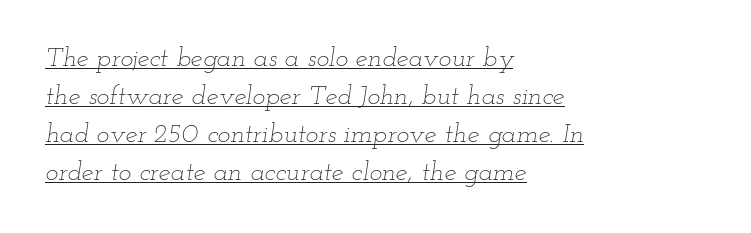
{"italic": "yes", "lean": "right", "slant_degrees": 12, "bold": "no", "underline": "yes", "align": "left", "line_spacing": "normal", "line_spacing_ratio": 1.41, "letter_spacing": "normal", "letter_spacing_em": 0.0, "glyph_px": 27}
